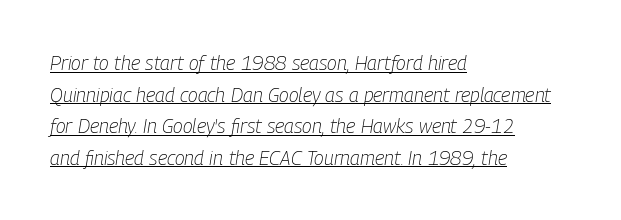
{"italic": "yes", "lean": "right", "slant_degrees": 9, "bold": "no", "underline": "yes", "align": "left", "line_spacing": "normal", "line_spacing_ratio": 1.58, "letter_spacing": "normal", "letter_spacing_em": 0.0, "glyph_px": 20}
